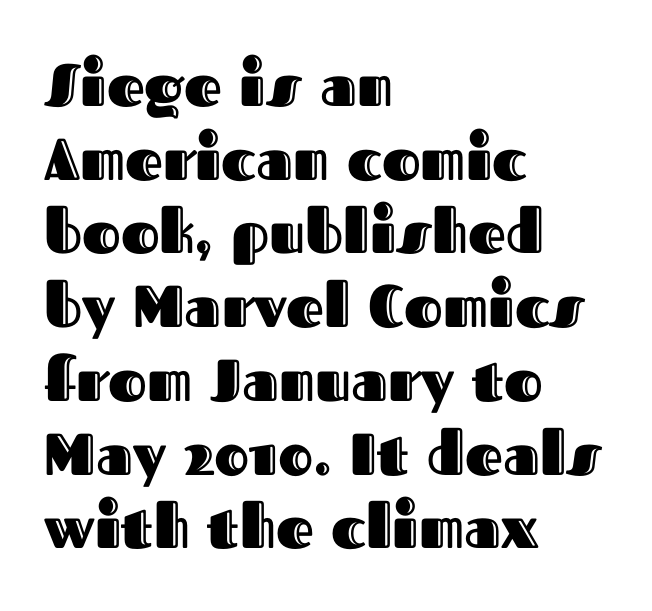
The image shows 59 px text type, upright; set left-aligned, normal line spacing (1.25x), normal letter spacing, not underlined; a medium x-height.
